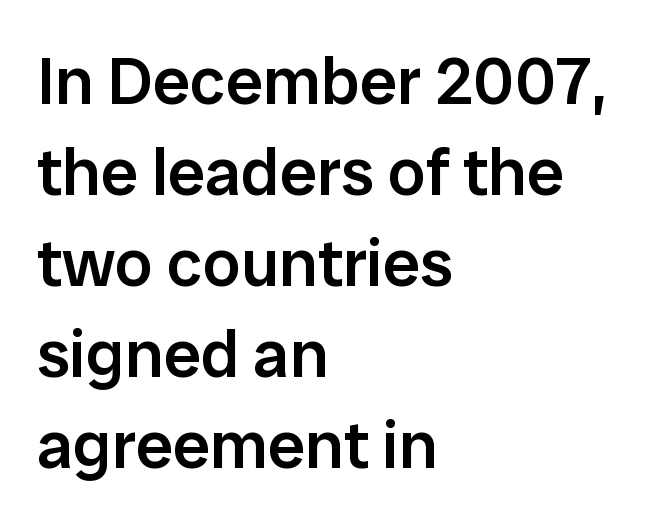
If you drew a ruler down the left edge, every line would touch it. The axis of the letterforms is exactly vertical. You can tell from the bare stems that sans-serif type was used. Students, observe: this is what conventionally led text looks like. The rendering keeps characters at their native spacing. The letters advance in unequal steps, a hallmark of proportional type.
